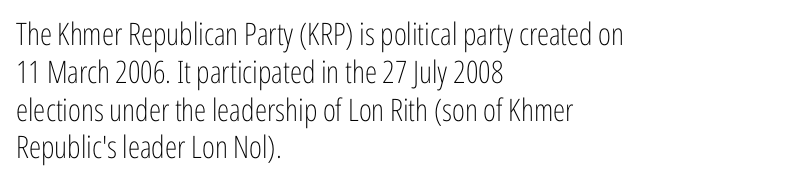
{"serif": "no", "italic": "no", "bold": "no", "weight": "light", "width": "condensed", "stroke_contrast": "low", "x_height": "medium", "monospaced": "no", "underline": "no", "align": "left", "line_spacing_ratio": 1.22, "letter_spacing": "normal", "letter_spacing_em": 0.0, "glyph_px": 31}
